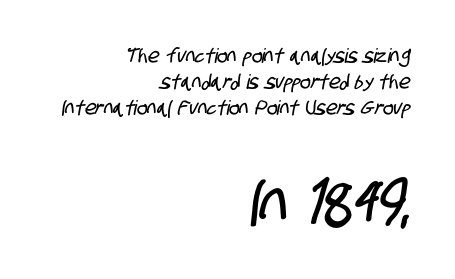
Q: Is the typeface a serif or a sans-serif typeface? A: Sans-serif.
Q: Is the text underlined? A: No.
Q: How is the paragraph aligned? A: Right-aligned.
Q: Is the spacing between letters normal or unusually wide? A: Normal.
Q: Is the spacing between lines tight, normal or loose? A: Normal.
Q: Which block of text is set in a larger size, the first (top) or the second (bottom)? A: The second (bottom) one.
Q: Width (condensed, normal, or wide)? A: Condensed.
Q: Stroke contrast? A: Low.
Q: x-height? A: Large.
Q: Monospaced? A: No.
